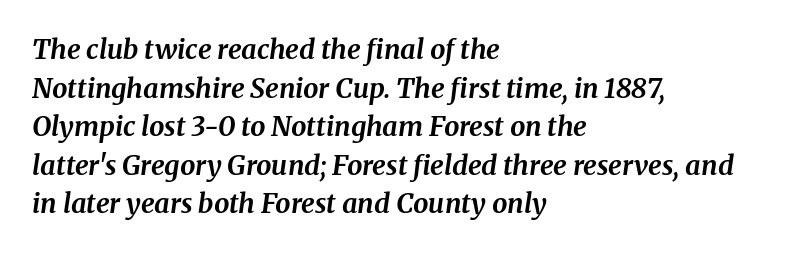
{"italic": "yes", "lean": "right", "slant_degrees": 8, "bold": "yes", "underline": "no", "align": "left", "line_spacing": "normal", "line_spacing_ratio": 1.43, "letter_spacing": "normal", "letter_spacing_em": 0.0, "glyph_px": 27}
